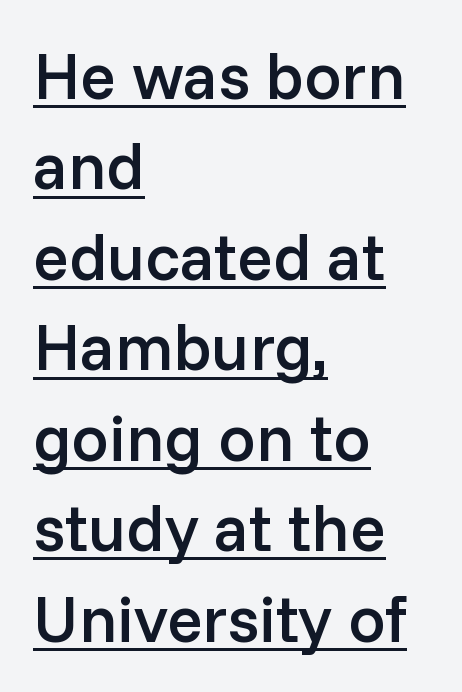
The designer left line spacing at the default. The face used here is a sans, in the tradition of grotesques and geometrics. Like a heading marked for emphasis, these lines bear an underscore. Italic? Not at all — the glyphs are vertical. The face used here is a semibold: visibly heavier than regular, lighter than bold. The typesetter chose a ragged-right arrangement here.
